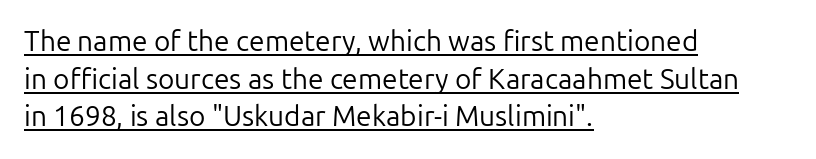
The image shows 28 px regular-weight sans-serif type, upright; set left-aligned, normal line spacing (1.34x), normal letter spacing, underlined; low stroke contrast and a medium x-height.
